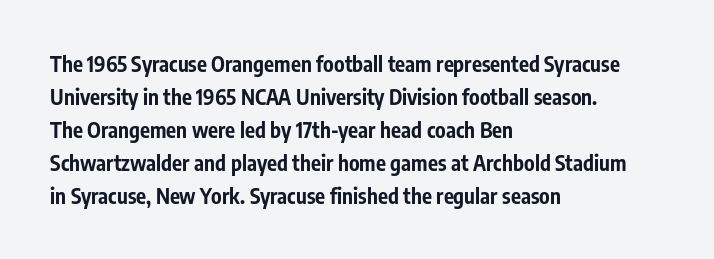
{"italic": "no", "bold": "yes", "underline": "no", "align": "left", "line_spacing": "normal", "line_spacing_ratio": 1.57, "letter_spacing": "normal", "letter_spacing_em": 0.0, "glyph_px": 21}
